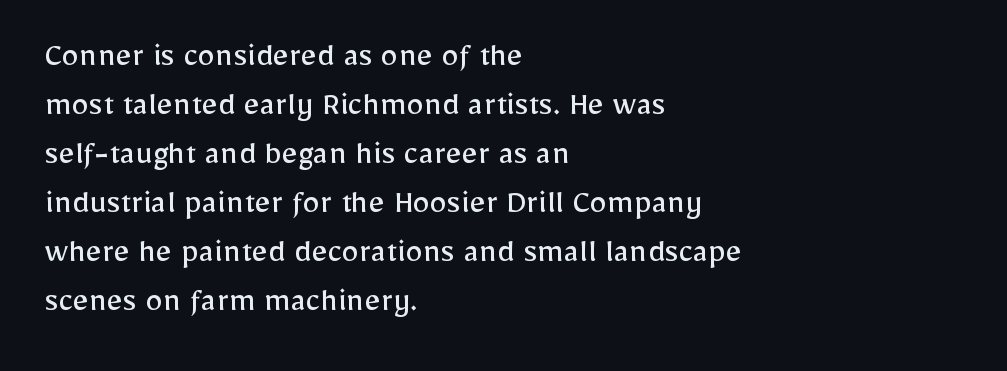
The image shows 35 px regular-weight sans-serif type, upright; set left-aligned, normal line spacing (1.4x), normal letter spacing, not underlined; low stroke contrast and a medium x-height.
